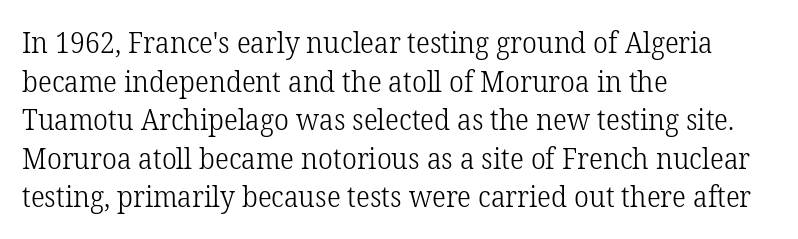
Q: Is the text bold? A: No.
Q: Is the text italic (slanted)? A: No, it is upright.
Q: Is the typeface a serif or a sans-serif typeface? A: Serif.
Q: Is the text underlined? A: No.
Q: How is the paragraph aligned? A: Left-aligned.
Q: Is the spacing between letters normal or unusually wide? A: Normal.
Q: Is the spacing between lines tight, normal or loose? A: Normal.
Q: Width (condensed, normal, or wide)? A: Normal.
Q: Stroke contrast? A: Low.
Q: x-height? A: Medium.
Q: Monospaced? A: No.
